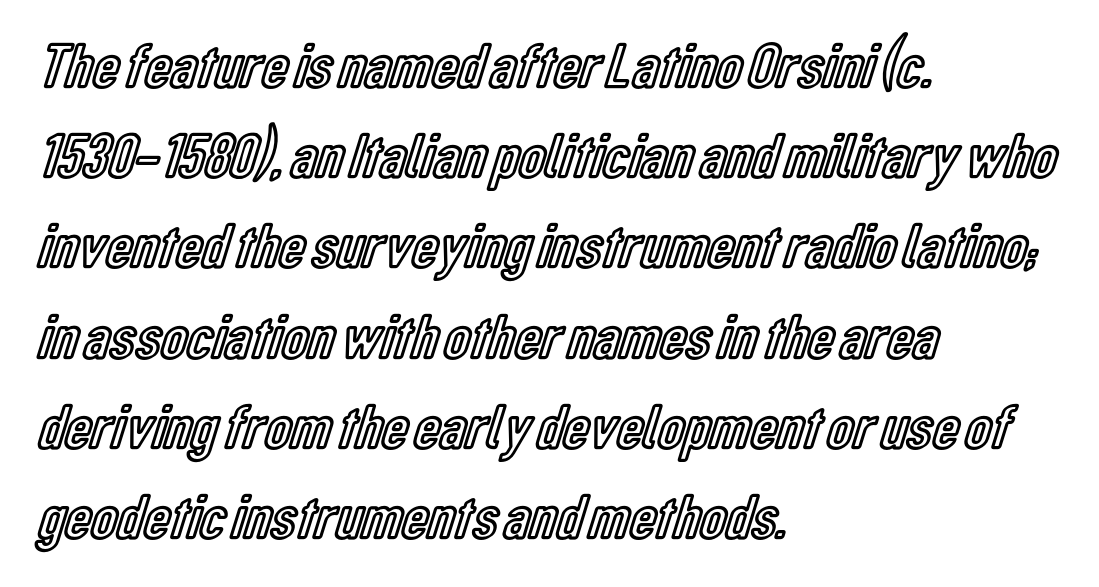
Q: Is the text italic (slanted)? A: Yes.
Q: Is the text underlined? A: No.
Q: How is the paragraph aligned? A: Left-aligned.
Q: Is the spacing between letters normal or unusually wide? A: Normal.
Q: Is the spacing between lines tight, normal or loose? A: Normal.
Q: Width (condensed, normal, or wide)? A: Condensed.
Q: x-height? A: Medium.
Q: Monospaced? A: No.
